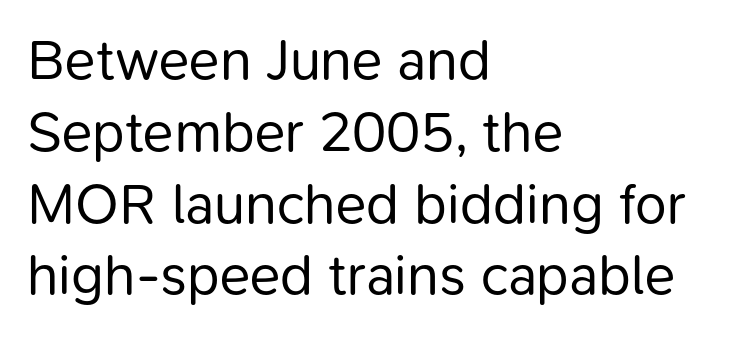
Q: Is the text bold? A: No.
Q: Is the text italic (slanted)? A: No, it is upright.
Q: Is the typeface a serif or a sans-serif typeface? A: Sans-serif.
Q: Is the text underlined? A: No.
Q: How is the paragraph aligned? A: Left-aligned.
Q: Is the spacing between letters normal or unusually wide? A: Normal.
Q: Is the spacing between lines tight, normal or loose? A: Normal.
Q: Width (condensed, normal, or wide)? A: Normal.
Q: Stroke contrast? A: Low.
Q: x-height? A: Medium.
Q: Monospaced? A: No.
